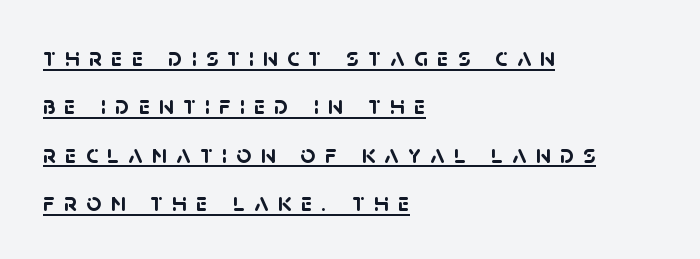
The image shows 26 px bold type; set left-aligned, line spacing 1.86x, unusually wide letter spacing (+0.35 em), underlined.
